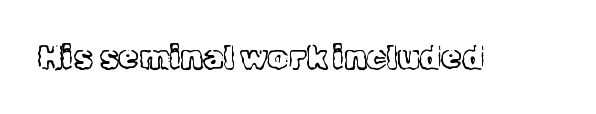
{"serif": "yes", "italic": "no", "bold": "no", "weight": "light", "width": "normal", "x_height": "medium", "monospaced": "no", "underline": "no", "letter_spacing": "normal", "letter_spacing_em": 0.0, "glyph_px": 33}
